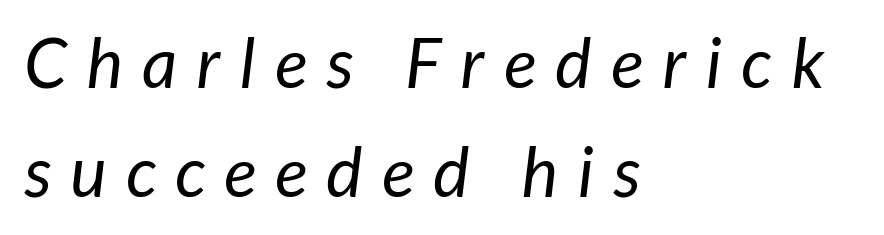
Q: Is the text bold? A: No.
Q: Is the typeface a serif or a sans-serif typeface? A: Sans-serif.
Q: Is the text underlined? A: No.
Q: How is the paragraph aligned? A: Left-aligned.
Q: Is the spacing between letters normal or unusually wide? A: Unusually wide.
Q: Is the spacing between lines tight, normal or loose? A: Normal.
Q: Width (condensed, normal, or wide)? A: Normal.
Q: Stroke contrast? A: Low.
Q: x-height? A: Medium.
Q: Monospaced? A: No.
